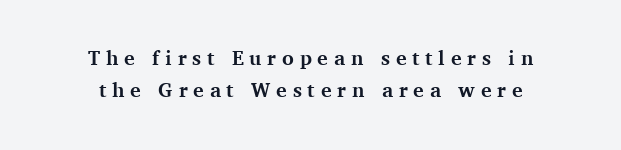
As a designer I'd log this as weight 700, bold. The baseline area is clear. The block of text has a typical density, with ordinary space between rows. The rendering positions every line midway between the sides. Here the glyphs are tracked loosely, breaking word shapes into spaced letters. The specimen reads as upright at a glance.
